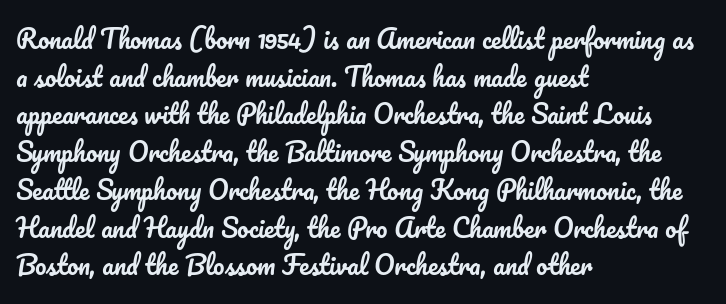
Q: Is the text italic (slanted)? A: Yes.
Q: Is the text underlined? A: No.
Q: How is the paragraph aligned? A: Left-aligned.
Q: Is the spacing between letters normal or unusually wide? A: Normal.
Q: Is the spacing between lines tight, normal or loose? A: Normal.
